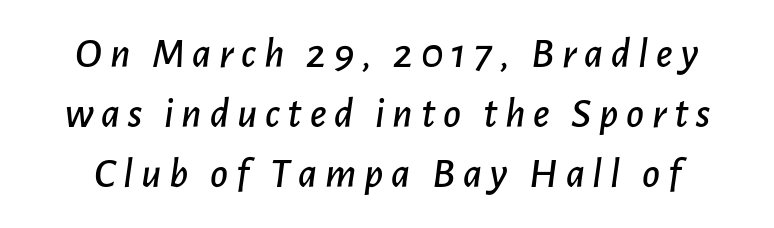
Q: Is the text italic (slanted)? A: Yes, it leans right by about 7 degrees.
Q: Is the text underlined? A: No.
Q: Is the spacing between lines tight, normal or loose? A: Normal.
Q: Width (condensed, normal, or wide)? A: Normal.
Q: Stroke contrast? A: Low.
Q: x-height? A: Medium.
Q: Monospaced? A: No.
